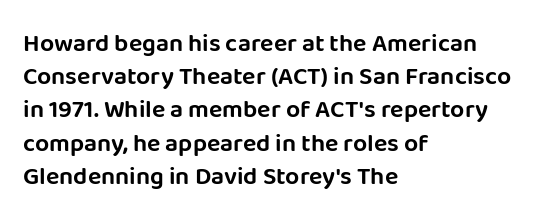
Q: Is the text italic (slanted)? A: No, it is upright.
Q: Is the text underlined? A: No.
Q: How is the paragraph aligned? A: Left-aligned.
Q: Is the spacing between letters normal or unusually wide? A: Normal.
Q: Is the spacing between lines tight, normal or loose? A: Normal.
